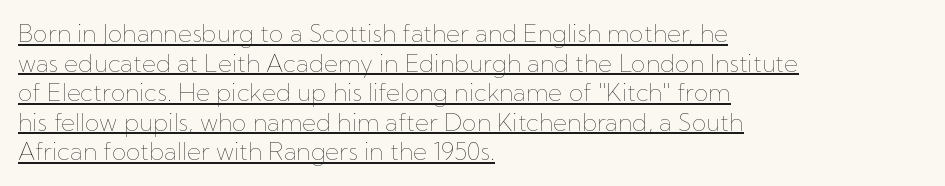
Q: Is the text bold? A: No.
Q: Is the text italic (slanted)? A: No, it is upright.
Q: Is the text underlined? A: Yes.
Q: How is the paragraph aligned? A: Left-aligned.
Q: Is the spacing between letters normal or unusually wide? A: Normal.
